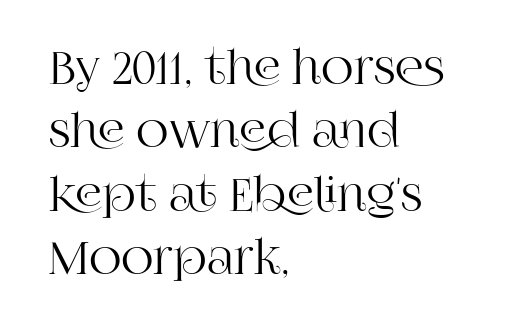
The image shows 45 px serif type, upright; set left-aligned, normal line spacing (1.41x), normal letter spacing, not underlined; high stroke contrast and a large x-height.
